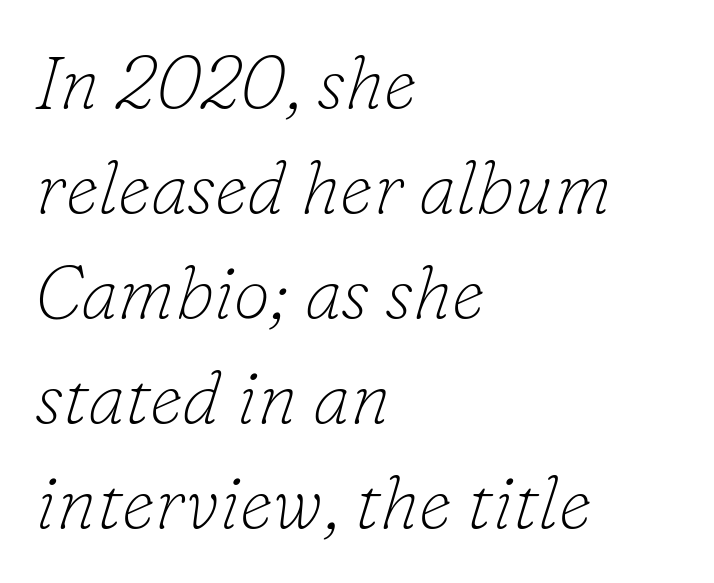
{"serif": "yes", "italic": "yes", "lean": "right", "slant_degrees": 16, "bold": "no", "weight": "thin", "width": "normal", "stroke_contrast": "low", "x_height": "small", "monospaced": "no", "underline": "no", "align": "left", "line_spacing": "normal", "line_spacing_ratio": 1.42, "letter_spacing": "normal", "letter_spacing_em": 0.0, "glyph_px": 74}
